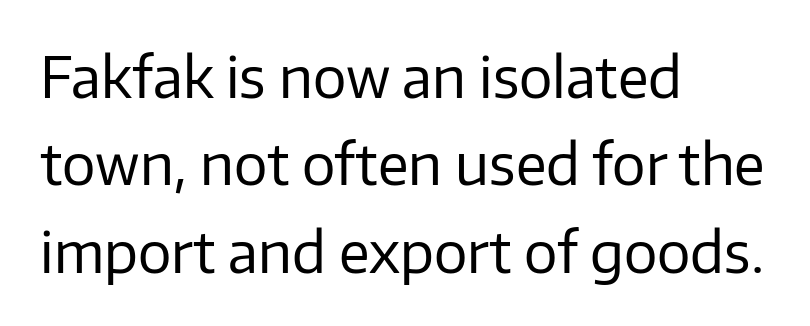
The image shows 56 px regular-weight sans-serif type, upright; set left-aligned, normal line spacing (1.56x), normal letter spacing, not underlined; low stroke contrast and a medium x-height.
